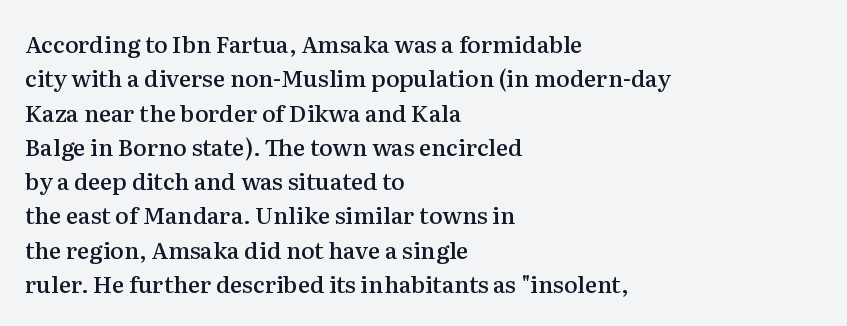
Q: Is the text bold? A: Semi-bold.
Q: Is the text italic (slanted)? A: No, it is upright.
Q: Is the text underlined? A: No.
Q: How is the paragraph aligned? A: Left-aligned.
Q: Is the spacing between letters normal or unusually wide? A: Normal.
Q: Is the spacing between lines tight, normal or loose? A: Normal.
